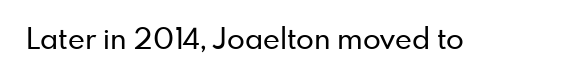
Q: Is the text italic (slanted)? A: No, it is upright.
Q: Is the typeface a serif or a sans-serif typeface? A: Sans-serif.
Q: Is the text underlined? A: No.
Q: Is the spacing between letters normal or unusually wide? A: Normal.
Q: Width (condensed, normal, or wide)? A: Normal.
Q: Stroke contrast? A: Low.
Q: x-height? A: Small.
Q: Monospaced? A: No.
